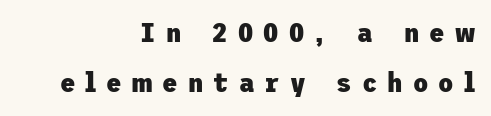
{"serif": "no", "italic": "no", "bold": "yes", "weight": "heavy", "width": "normal", "stroke_contrast": "low", "x_height": "medium", "underline": "no", "align": "right", "line_spacing_ratio": 1.8, "letter_spacing": "wide", "letter_spacing_em": 0.36, "glyph_px": 28}
